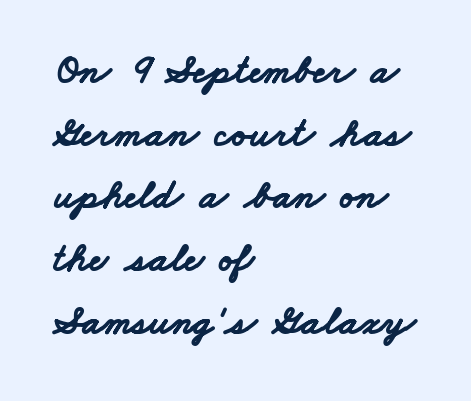
Each row of text sits above clean, open space. Nobody touched the tracking dial on this one. On the weight axis this lands at bold, roughly 700. This is sans-serif lettering, the kind often seen on screens and signage. The face used here is proportionally spaced, like ordinary book or web type. Visually the block forms a straight wall on the left and a jagged coastline on the right.
